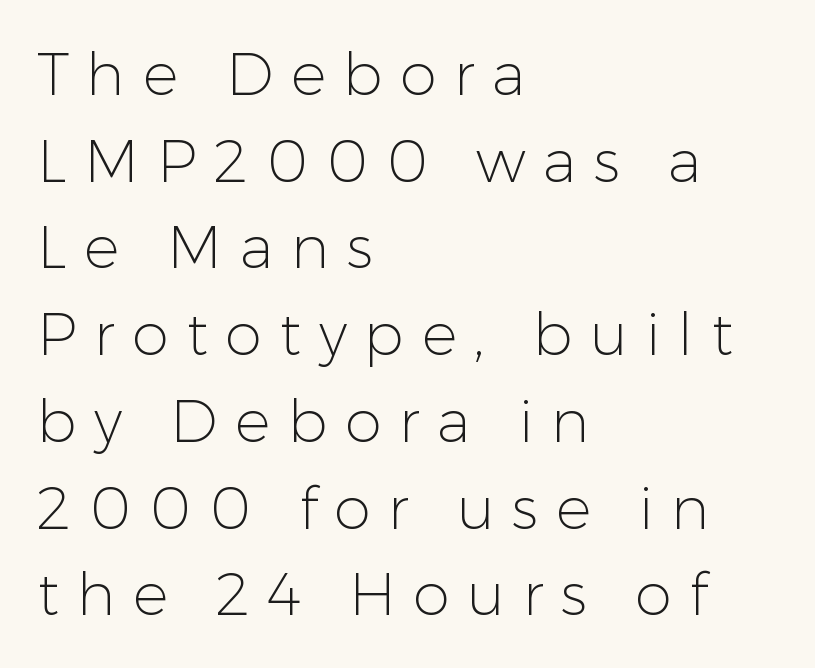
{"serif": "no", "italic": "no", "bold": "no", "weight": "light", "width": "normal", "stroke_contrast": "low", "x_height": "medium", "monospaced": "no", "underline": "no", "align": "left", "line_spacing": "normal", "line_spacing_ratio": 1.47, "letter_spacing": "wide", "letter_spacing_em": 0.3, "glyph_px": 59}
